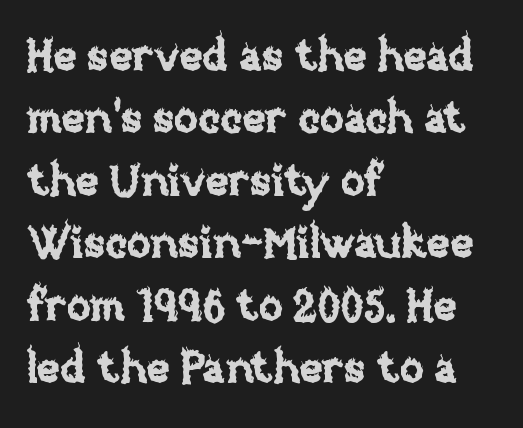
{"italic": "no", "width": "normal", "stroke_contrast": "low", "x_height": "large", "monospaced": "no", "underline": "no", "align": "left", "line_spacing": "normal", "line_spacing_ratio": 1.42, "letter_spacing": "normal", "letter_spacing_em": 0.0, "glyph_px": 44}
